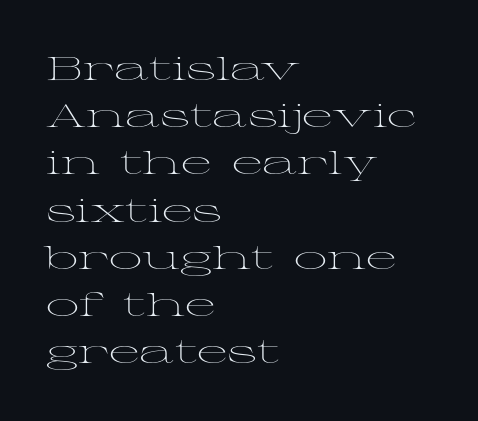
The image shows 33 px light, wide serif type, upright; set left-aligned, normal line spacing (1.43x), normal letter spacing, not underlined; medium stroke contrast and a medium x-height.
